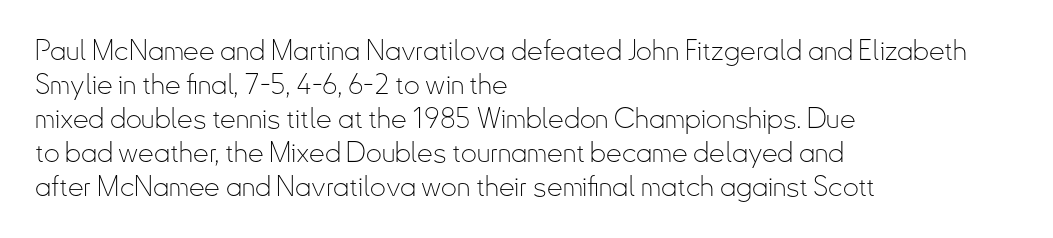
A student would call this left alignment; a typographer would say flush left, rag right. Weight: regular or lighter. Check where the strokes stop: nothing finishes them off — pure sans. The letters advance in unequal steps, a hallmark of proportional type. Plain, unruled lines of type. Does extra space separate the letters? No, they use regular spacing.
